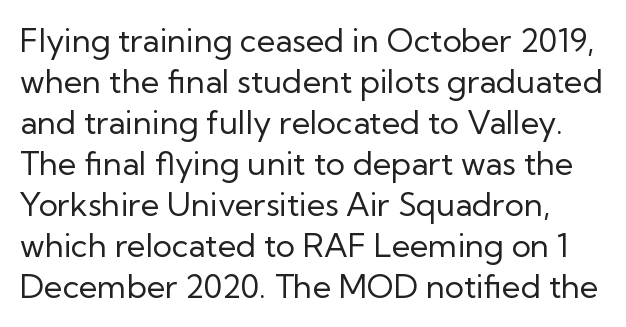
You could not count columns in this text — the font is proportionally spaced. The strip under each line holds only bare page. No extra ink here — the face is not bold. The type family on display is of the sans-serif kind. Students, note that the glyphs here touch the page at normal intervals. Is there any slant? The stems are plumb.
